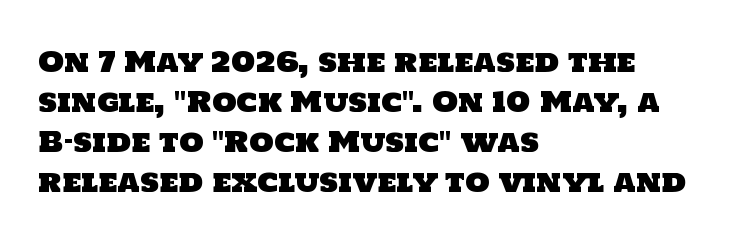
The image shows 28 px sans-serif type; set left-aligned, normal line spacing (1.43x), normal letter spacing, not underlined; low stroke contrast and a large x-height.
